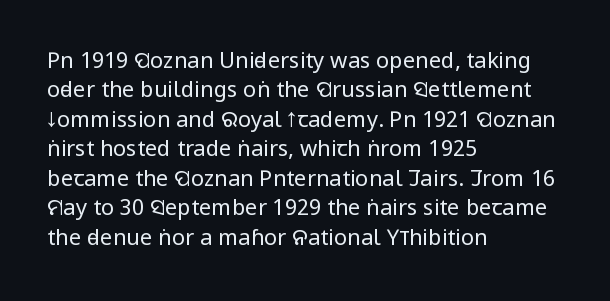
The image shows 22 px text type, upright; set left-aligned, normal line spacing (1.34x), normal letter spacing, not underlined.
